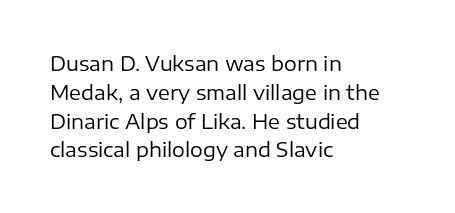
{"italic": "no", "bold": "no", "underline": "no", "align": "left", "line_spacing": "normal", "line_spacing_ratio": 1.44, "letter_spacing": "normal", "letter_spacing_em": 0.0, "glyph_px": 20}
